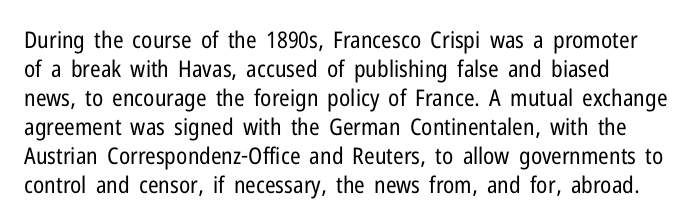
{"italic": "no", "bold": "no", "underline": "no", "align": "left", "line_spacing": "normal", "line_spacing_ratio": 1.26, "letter_spacing": "normal", "letter_spacing_em": 0.0, "glyph_px": 23}
